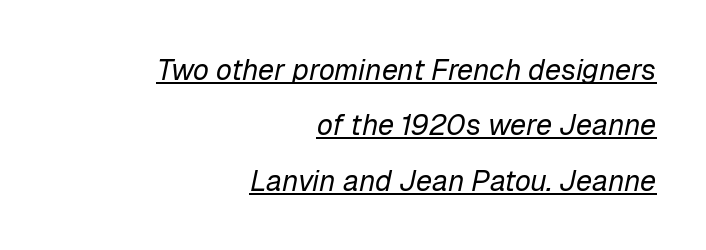
Slant detected: the letters are inclined. Each word holds together tightly as a unit, with standard inter-letter gaps. Is this a fixed-width face? No — the glyphs have proportional, varying widths. Leading is clearly above the norm, producing a sparse column. The rendered words wear a rule along their underside.
